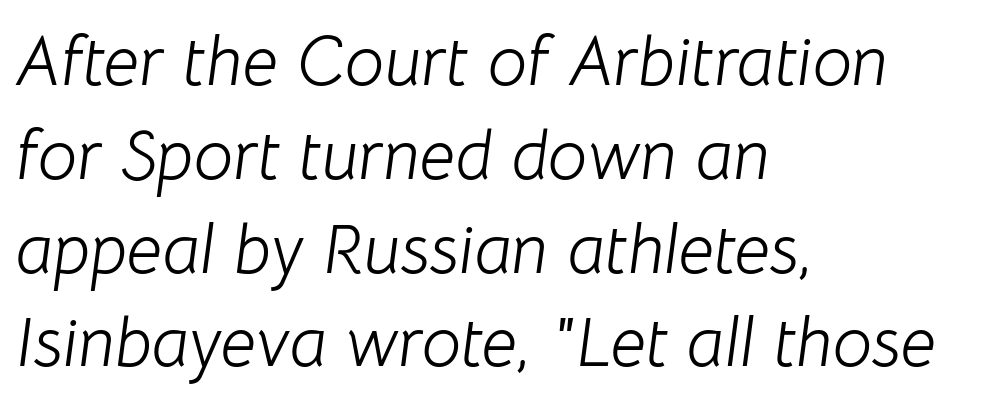
The image shows 70 px light type, italic (leaning right); set left-aligned, normal line spacing (1.34x), normal letter spacing, not underlined; low stroke contrast and a medium x-height.
